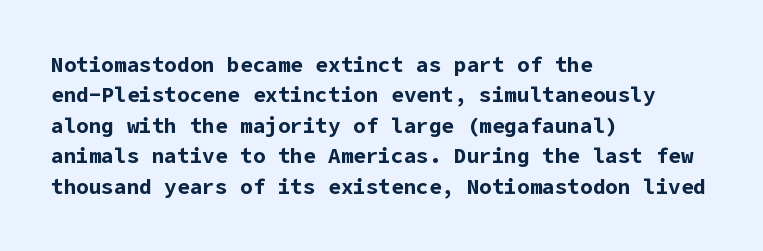
{"italic": "no", "bold": "yes", "underline": "no", "align": "left", "line_spacing": "normal", "line_spacing_ratio": 1.45, "letter_spacing": "normal", "letter_spacing_em": 0.0, "glyph_px": 21}
